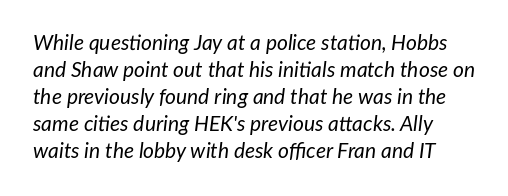
This sample keeps an unexceptional amount of space between lines. Is the stroke heavy? The answer is a plain regular-or-lighter. The glyphs are unaccompanied by any horizontal stroke below them. Style check: oblique. This rendering leaves character spacing at its baseline value.
